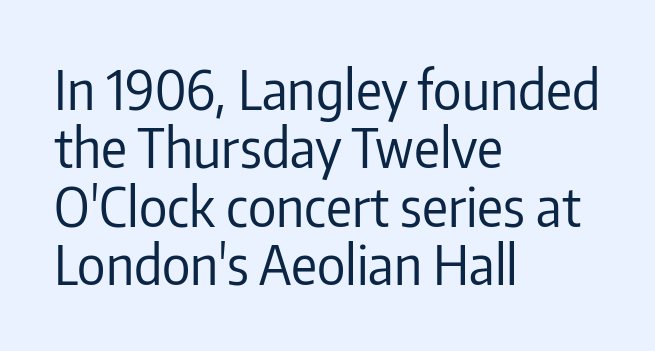
The image shows 54 px regular-weight, condensed sans-serif type, upright; set left-aligned, tight line spacing (1.08x), normal letter spacing, not underlined; low stroke contrast and a medium x-height.
